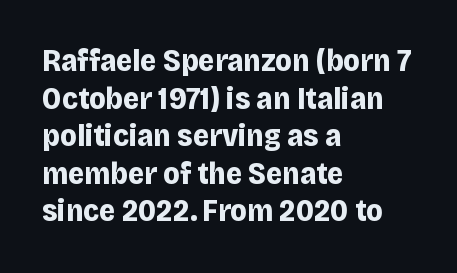
Q: Is the text bold? A: Yes.
Q: Is the text italic (slanted)? A: No, it is upright.
Q: Is the typeface a serif or a sans-serif typeface? A: Sans-serif.
Q: Is the text underlined? A: No.
Q: How is the paragraph aligned? A: Left-aligned.
Q: Is the spacing between letters normal or unusually wide? A: Normal.
Q: Width (condensed, normal, or wide)? A: Normal.
Q: Stroke contrast? A: Low.
Q: x-height? A: Large.
Q: Monospaced? A: No.
